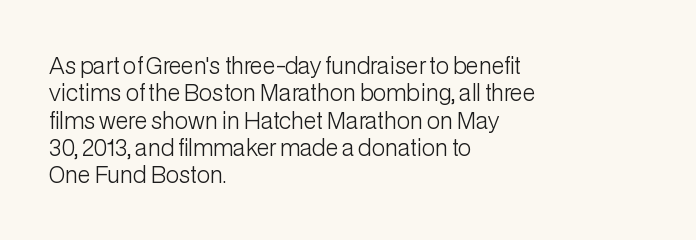
Rendered with straight, roman letterforms. Weight: not bold — regular or lighter. Words appear dense and cohesive because spacing is normal. Horizontal alignment here is leftward, the default for most running prose. A clean baseline with only descenders dipping below it.
